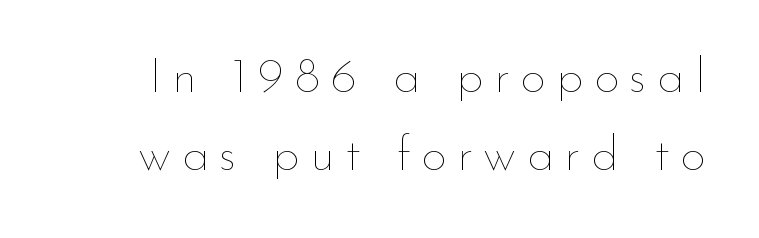
Q: Is the text bold? A: No.
Q: Is the text italic (slanted)? A: No, it is upright.
Q: Is the text underlined? A: No.
Q: Is the spacing between letters normal or unusually wide? A: Unusually wide.
Q: Is the spacing between lines tight, normal or loose? A: Normal.
Q: Width (condensed, normal, or wide)? A: Normal.
Q: Stroke contrast? A: Low.
Q: x-height? A: Small.
Q: Monospaced? A: No.
